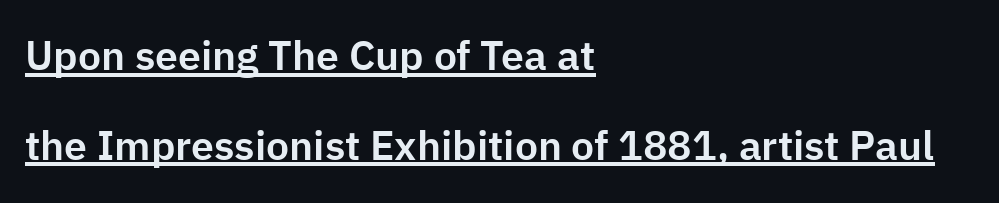
Reading down the block, your eye returns to a fixed left position each line. Each new line begins a long way beneath the previous one. Like a heading marked for emphasis, these lines bear an underscore. Look at the bottom of the vertical strokes: they stop flat, with no serifs. Letter spacing: default.
